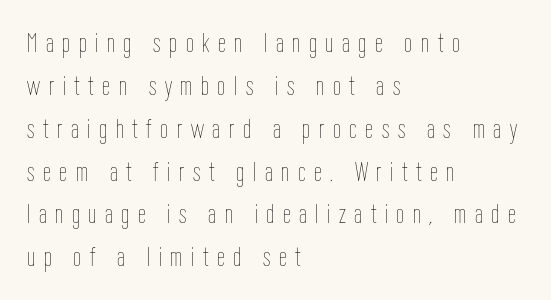
This rendering features lettering with no underline. The horizontal fit of the characters is loose and conspicuously gappy. The setting favours the left margin, as ordinary paragraphs usually do. This is roman type, the default non-slanted kind.
